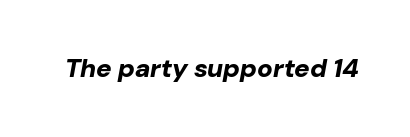
{"italic": "yes", "lean": "right", "slant_degrees": 10, "bold": "yes", "underline": "no", "letter_spacing": "normal", "letter_spacing_em": 0.0, "glyph_px": 26}
